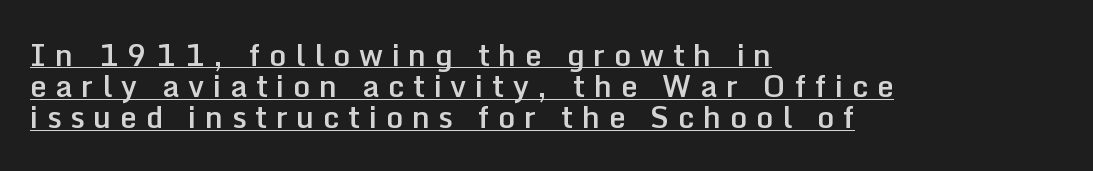
The image shows 30 px semibold sans-serif type, upright; set left-aligned, tight line spacing (1.04x), unusually wide letter spacing (+0.29 em), underlined; low stroke contrast and a medium x-height.
